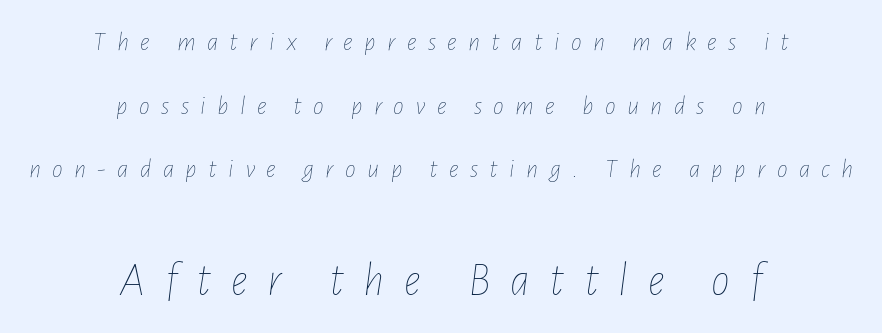
The image shows 47 px thin, condensed type, italic (leaning right); set centered, loose line spacing (2.36x), unusually wide letter spacing (+0.42 em), not underlined; the second (bottom) block is 1.74x larger; low stroke contrast and a medium x-height.
